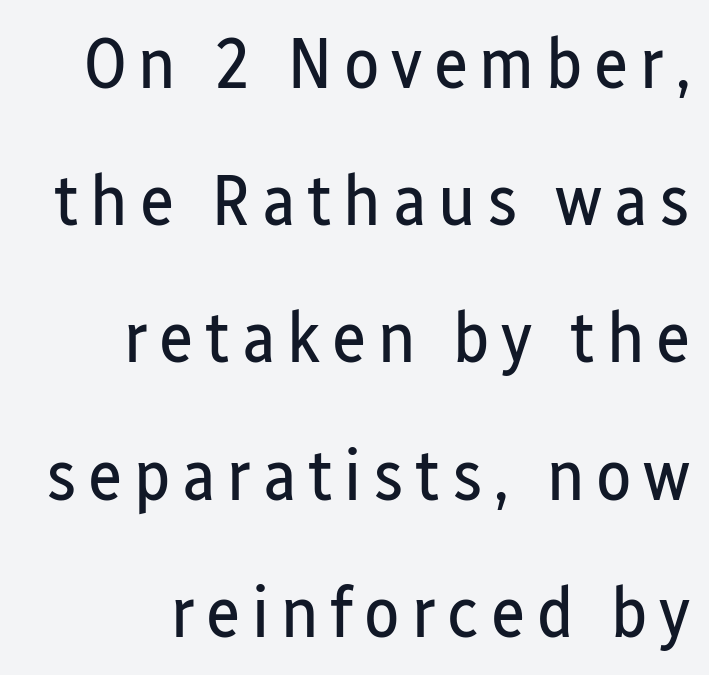
A sans-serif font was chosen for this passage. Posture: straight, roman, zero tilt. The letters advance in unequal steps, a hallmark of proportional type. Lines of text with bare space underneath.
